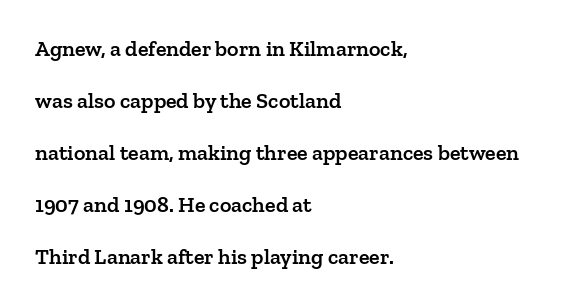
The image shows 22 px text type, upright; set left-aligned, loose line spacing (2.36x), normal letter spacing, not underlined.
